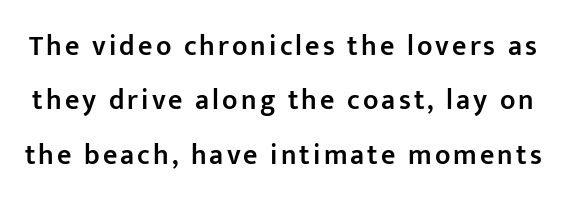
Underlining? Definitely not there. Note the varied advance widths — an 'i' is clearly narrower than an 'm'. In terms of weight, the rendering is demibold, just under bold. Is there any slant? The stems are plumb.
